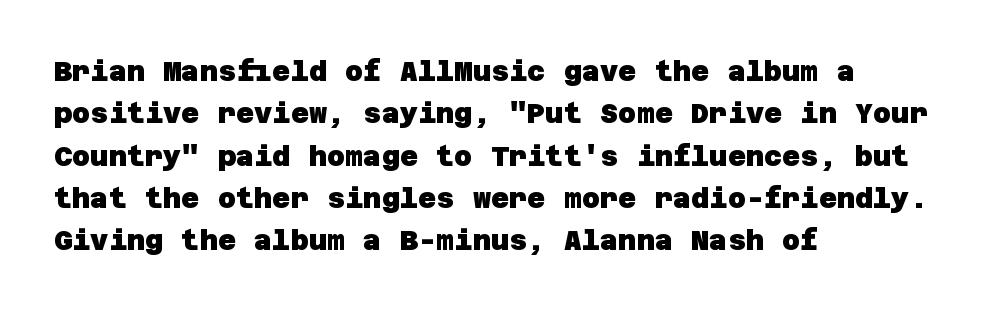
The glyphs have the mass of a bold cut. Interline gaps are of average width in this sample. This sample uses plain, unmodified letter spacing. Bare-footed words on every line. Nothing sits at the stroke ends, so this counts as sans-serif. The paragraph shown leans on its left margin.
